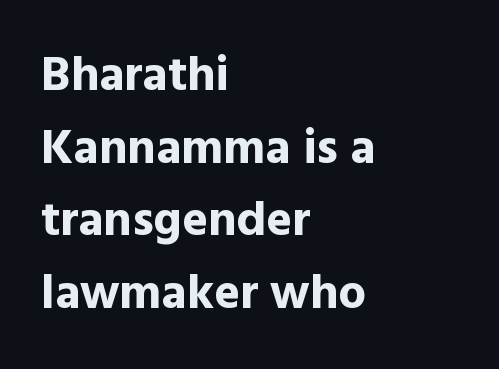
{"serif": "no", "italic": "no", "bold": "yes", "weight": "bold", "width": "normal", "x_height": "medium", "monospaced": "no", "underline": "no", "align": "left", "line_spacing": "normal", "line_spacing_ratio": 1.48, "letter_spacing": "normal", "letter_spacing_em": 0.0, "glyph_px": 49}
